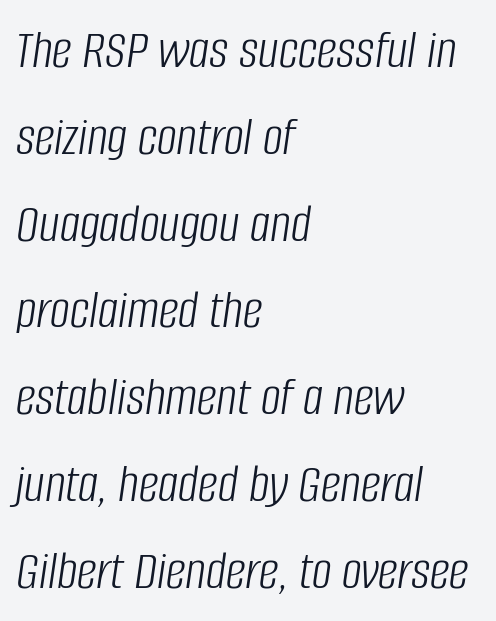
{"italic": "yes", "lean": "right", "slant_degrees": 8, "bold": "no", "weight": "light", "width": "condensed", "stroke_contrast": "low", "x_height": "large", "monospaced": "no", "underline": "no", "align": "left", "line_spacing": "normal", "line_spacing_ratio": 1.55, "letter_spacing": "normal", "letter_spacing_em": 0.0, "glyph_px": 56}
